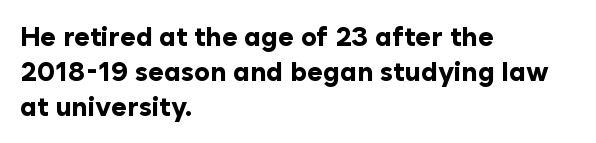
The image shows 27 px bold type, upright; set left-aligned, normal line spacing (1.29x), normal letter spacing, not underlined.
